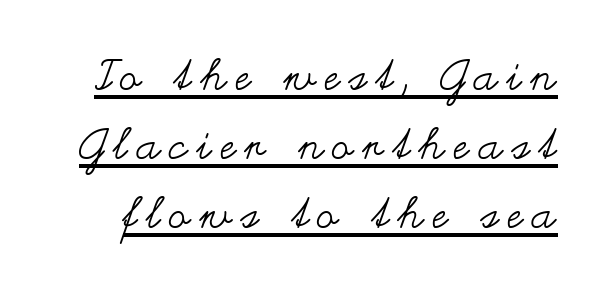
{"bold": "no", "weight": "regular", "width": "wide", "stroke_contrast": "medium", "x_height": "small", "monospaced": "no", "underline": "yes", "line_spacing": "normal", "line_spacing_ratio": 1.6, "letter_spacing": "wide", "letter_spacing_em": 0.22, "glyph_px": 43}
